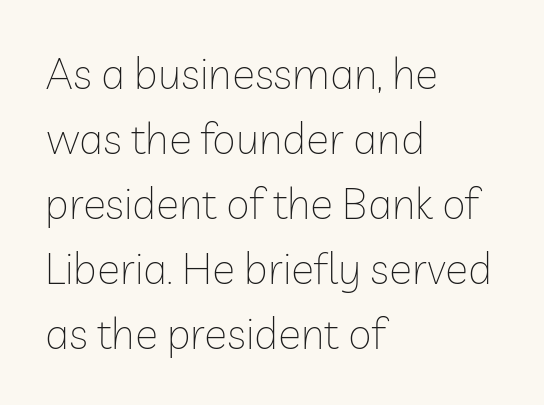
Q: Is the text bold? A: No.
Q: Is the text italic (slanted)? A: No, it is upright.
Q: Is the typeface a serif or a sans-serif typeface? A: Sans-serif.
Q: Is the text underlined? A: No.
Q: How is the paragraph aligned? A: Left-aligned.
Q: Is the spacing between letters normal or unusually wide? A: Normal.
Q: Is the spacing between lines tight, normal or loose? A: Normal.
Q: Width (condensed, normal, or wide)? A: Normal.
Q: Stroke contrast? A: Low.
Q: x-height? A: Medium.
Q: Monospaced? A: No.
